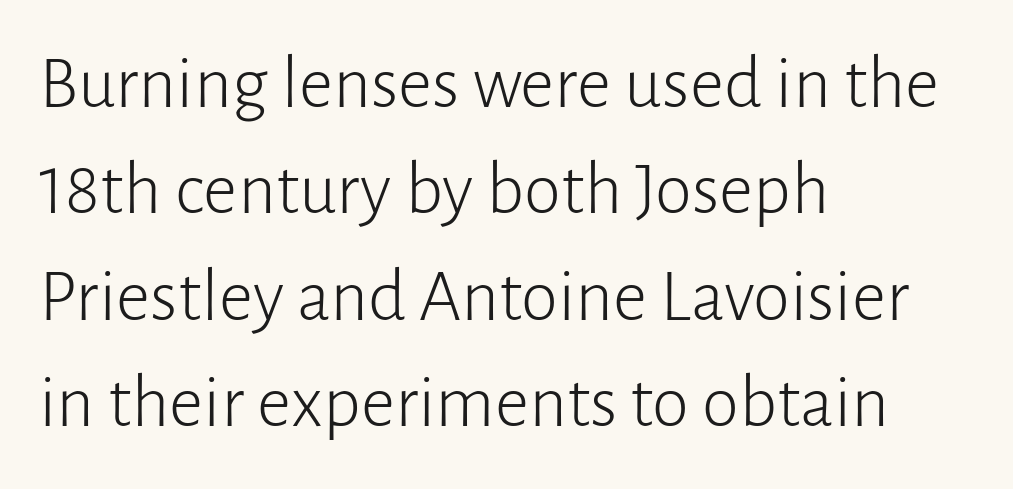
{"serif": "no", "italic": "no", "bold": "no", "weight": "light", "width": "normal", "stroke_contrast": "low", "x_height": "medium", "monospaced": "no", "underline": "no", "align": "left", "line_spacing": "normal", "line_spacing_ratio": 1.42, "letter_spacing": "normal", "letter_spacing_em": 0.0, "glyph_px": 75}
